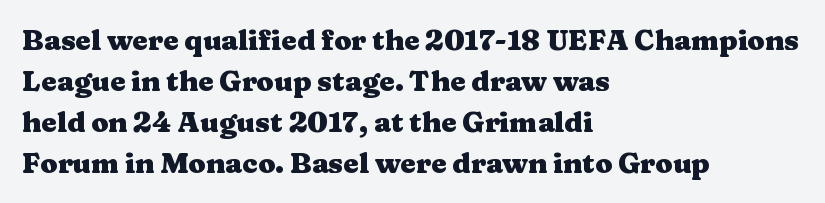
Q: Is the text bold? A: Yes.
Q: Is the text italic (slanted)? A: No, it is upright.
Q: Is the typeface a serif or a sans-serif typeface? A: Serif.
Q: Is the text underlined? A: No.
Q: How is the paragraph aligned? A: Left-aligned.
Q: Is the spacing between letters normal or unusually wide? A: Normal.
Q: Is the spacing between lines tight, normal or loose? A: Normal.
Q: Width (condensed, normal, or wide)? A: Wide.
Q: Stroke contrast? A: Medium.
Q: x-height? A: Medium.
Q: Monospaced? A: No.
